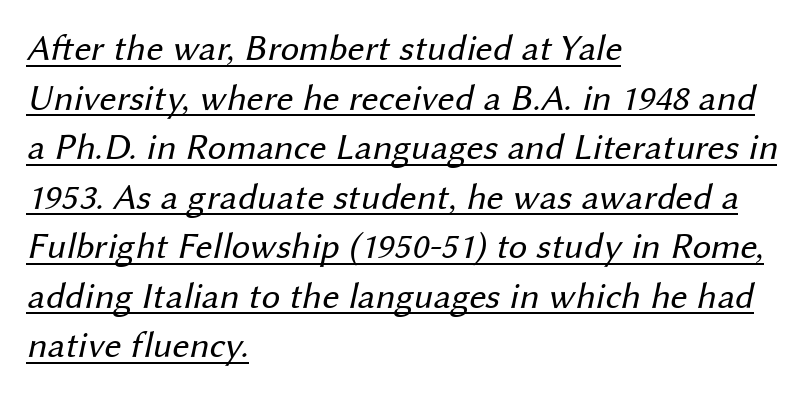
{"serif": "no", "bold": "no", "weight": "regular", "width": "normal", "stroke_contrast": "medium", "x_height": "medium", "monospaced": "no", "underline": "yes", "align": "left", "line_spacing": "normal", "line_spacing_ratio": 1.34, "letter_spacing": "normal", "letter_spacing_em": 0.0, "glyph_px": 37}
